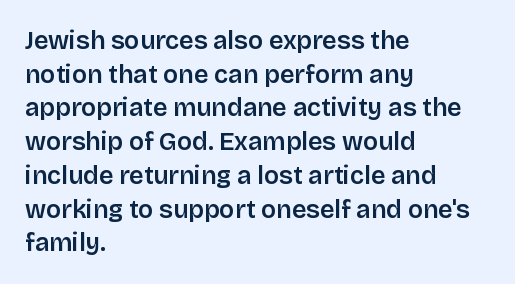
The image shows 25 px text type, upright; set left-aligned, normal line spacing (1.35x), normal letter spacing, not underlined.
